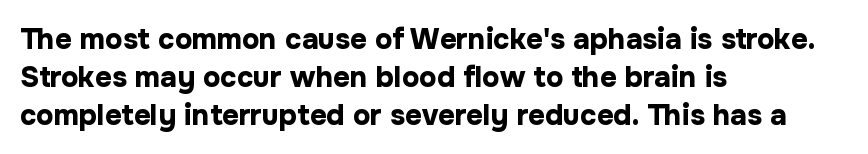
Alignment: flush left. Does extra space separate the letters? No, they use regular spacing. Varying glyph widths throughout — classic text-font behaviour. One glance says typical: line gaps are just what's usual. Descender tails drop into unmarked territory. It's the straight-up-and-down kind of type.
